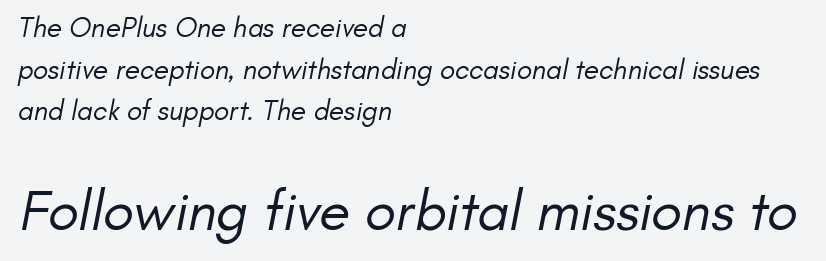
In terms of letterform style, serifs are entirely absent. Summary of vertical rhythm: regular, with standard interline spacing. Short note: letters normally spaced. The font is comparable to plain body text, perhaps lighter. The block sitting lower on the canvas is the one with enlarged characters.
